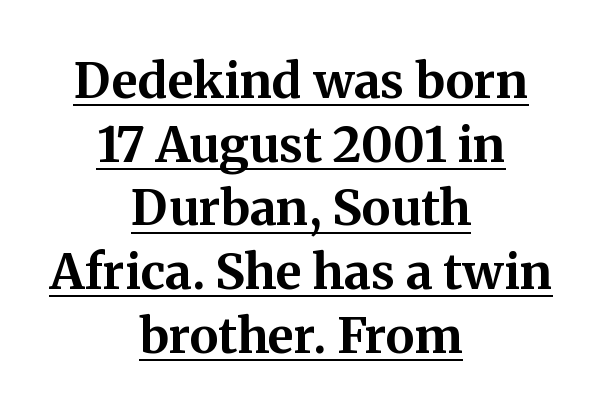
Q: Is the text bold? A: Yes.
Q: Is the text italic (slanted)? A: No, it is upright.
Q: Is the typeface a serif or a sans-serif typeface? A: Serif.
Q: Is the text underlined? A: Yes.
Q: How is the paragraph aligned? A: Centered.
Q: Is the spacing between letters normal or unusually wide? A: Normal.
Q: Is the spacing between lines tight, normal or loose? A: Normal.
Q: Width (condensed, normal, or wide)? A: Normal.
Q: Stroke contrast? A: Medium.
Q: x-height? A: Medium.
Q: Monospaced? A: No.
